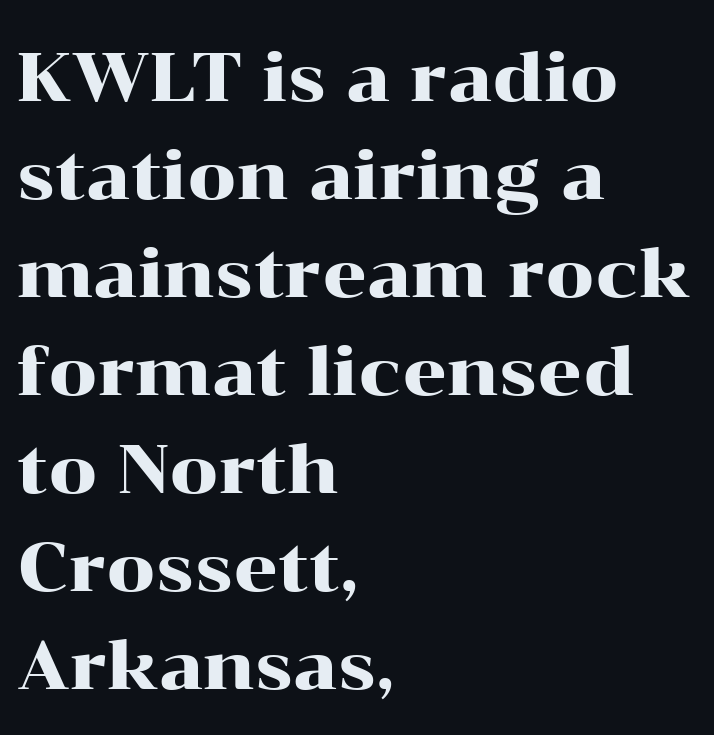
{"serif": "yes", "italic": "no", "width": "wide", "stroke_contrast": "high", "x_height": "medium", "monospaced": "no", "underline": "no", "align": "left", "line_spacing": "normal", "line_spacing_ratio": 1.42, "letter_spacing": "normal", "letter_spacing_em": 0.0, "glyph_px": 69}
